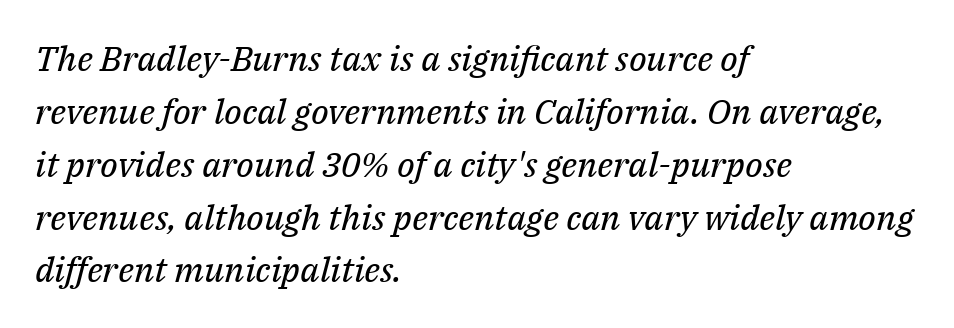
Rows of type keep a routine distance in the vertical direction. Looks like regular typesetting: each glyph gets only the width it needs. The letters sit at their default tracking, neither squeezed nor spread. Weight class: somewhere from thin through regular.
